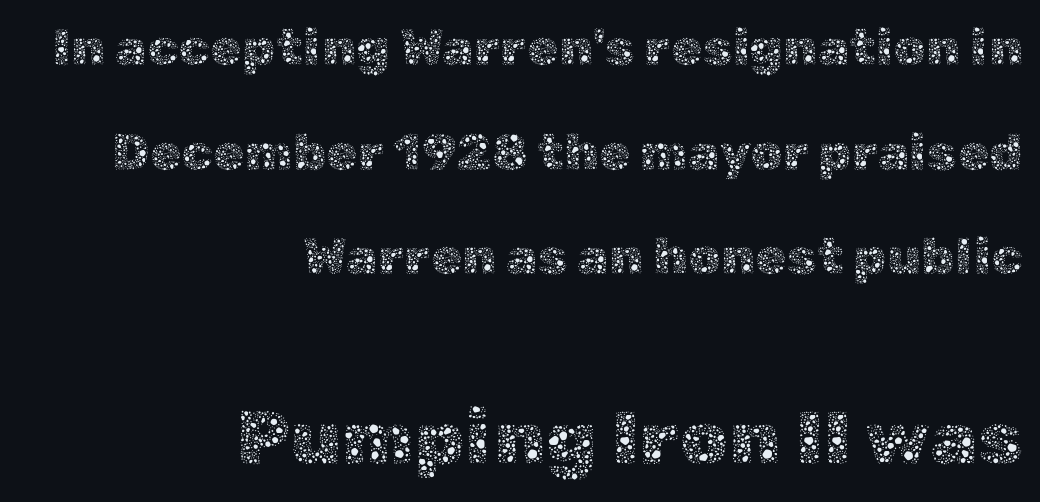
Words appear dense and cohesive because spacing is normal. On a weight scale, this lands at 450 or below. When letters stand straight like this, we call the style roman or upright. Short and long lines alike share a common ending point at right. The zone under the glyphs is completely vacant. Between these two stacked blocks, the lower one wins on size.
